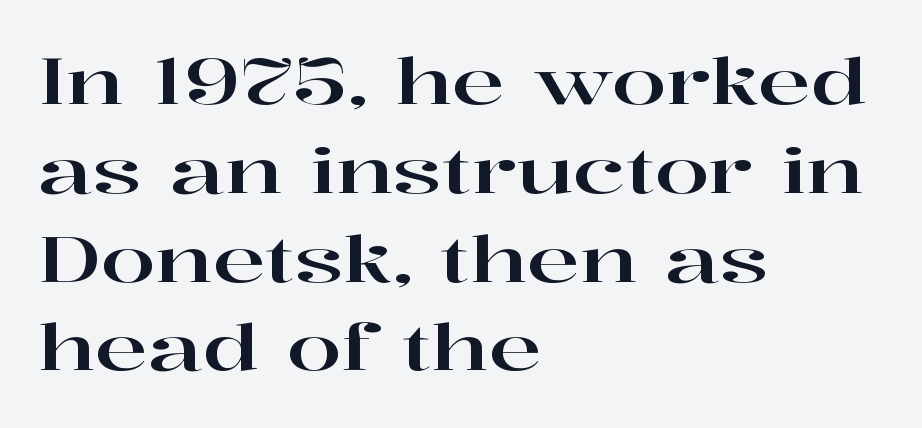
The image shows 63 px wide serif type, upright; set left-aligned, normal line spacing (1.41x), normal letter spacing, not underlined; high stroke contrast and a medium x-height.
